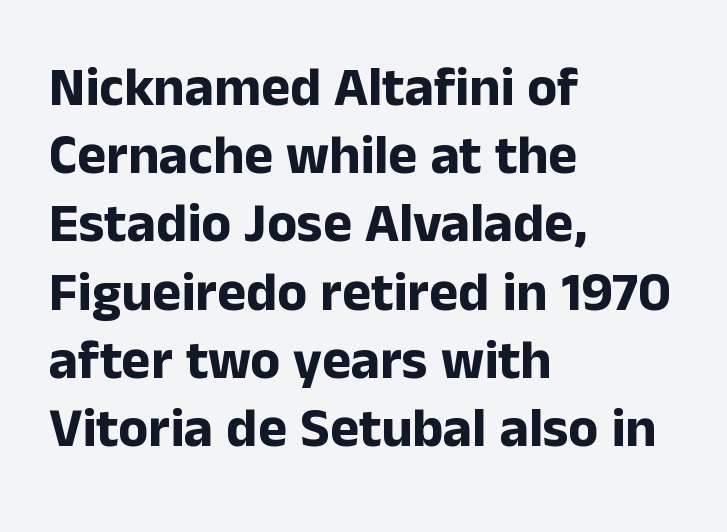
Q: Is the text bold? A: Yes.
Q: Is the text italic (slanted)? A: No, it is upright.
Q: Is the typeface a serif or a sans-serif typeface? A: Sans-serif.
Q: Is the text underlined? A: No.
Q: How is the paragraph aligned? A: Left-aligned.
Q: Is the spacing between letters normal or unusually wide? A: Normal.
Q: Width (condensed, normal, or wide)? A: Normal.
Q: Stroke contrast? A: Low.
Q: x-height? A: Medium.
Q: Monospaced? A: No.
